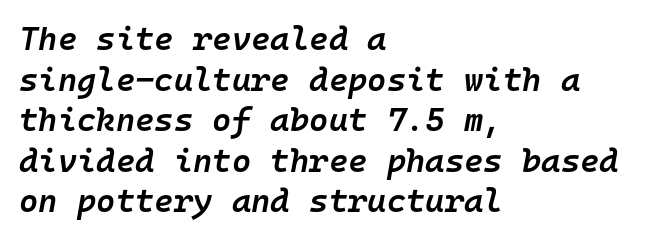
{"italic": "yes", "lean": "right", "slant_degrees": 10, "bold": "semi", "weight": "semibold", "width": "normal", "stroke_contrast": "low", "x_height": "medium", "monospaced": "yes", "underline": "no", "align": "left", "line_spacing_ratio": 1.23, "letter_spacing": "normal", "letter_spacing_em": 0.0, "glyph_px": 33}
